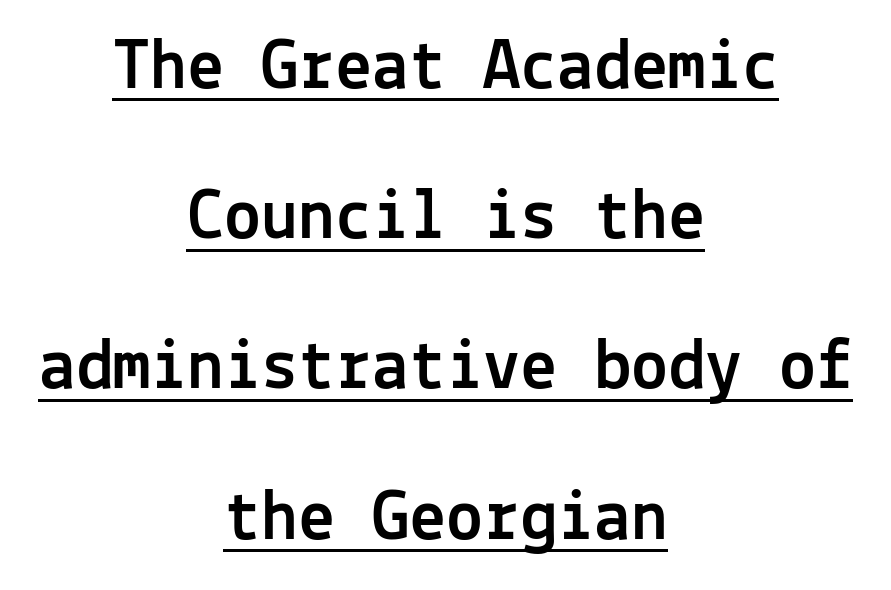
Q: Is the text italic (slanted)? A: No, it is upright.
Q: Is the typeface a serif or a sans-serif typeface? A: Sans-serif.
Q: Is the text underlined? A: Yes.
Q: How is the paragraph aligned? A: Centered.
Q: Is the spacing between letters normal or unusually wide? A: Normal.
Q: Is the spacing between lines tight, normal or loose? A: Loose.
Q: Width (condensed, normal, or wide)? A: Normal.
Q: x-height? A: Medium.
Q: Monospaced? A: Yes.
